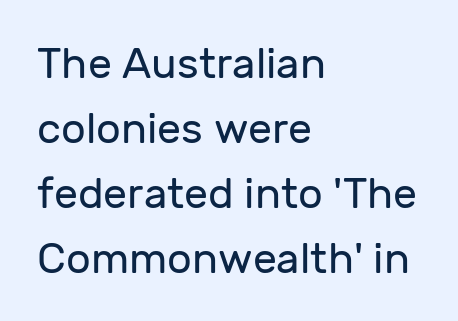
{"serif": "no", "italic": "no", "bold": "no", "weight": "regular", "width": "normal", "stroke_contrast": "low", "x_height": "medium", "monospaced": "no", "underline": "no", "align": "left", "line_spacing": "normal", "line_spacing_ratio": 1.51, "letter_spacing": "normal", "letter_spacing_em": 0.0, "glyph_px": 43}
